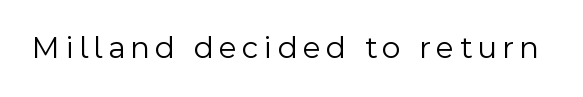
Notice how the stems are strictly vertical — no italics here. Serif or sans? Sans — the stroke terminals are bare. The cut favours lightness, reaching ordinary text weight at its darkest. Character widths vary here, with narrow letters taking less room than wide ones. The area under the type is left untouched.
